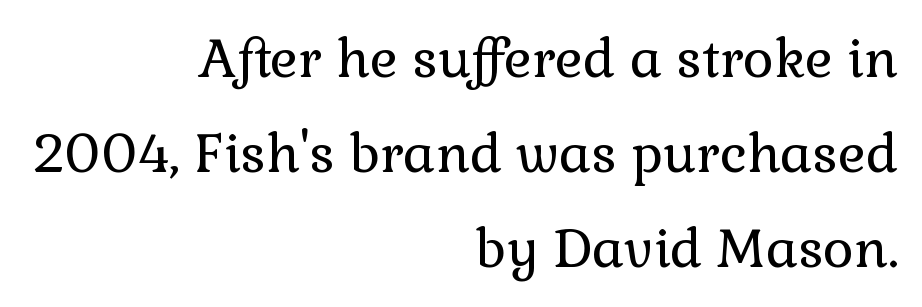
Q: Is the text bold? A: No.
Q: Is the text italic (slanted)? A: No, it is upright.
Q: Is the typeface a serif or a sans-serif typeface? A: Serif.
Q: Is the text underlined? A: No.
Q: How is the paragraph aligned? A: Right-aligned.
Q: Is the spacing between letters normal or unusually wide? A: Normal.
Q: Width (condensed, normal, or wide)? A: Normal.
Q: x-height? A: Medium.
Q: Monospaced? A: No.
